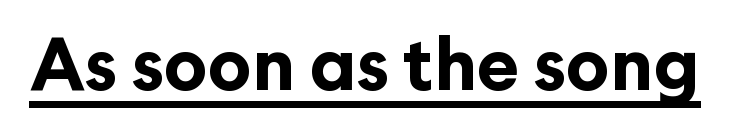
Students, observe the line beneath the letters — that is underlining. Strong, thick strokes mark this as bold type. Each letter keeps its own natural width here, so spacing adapts to shape. Does the lettering tilt? It doesn't — this is upright. Check where the strokes stop: nothing finishes them off — pure sans.
